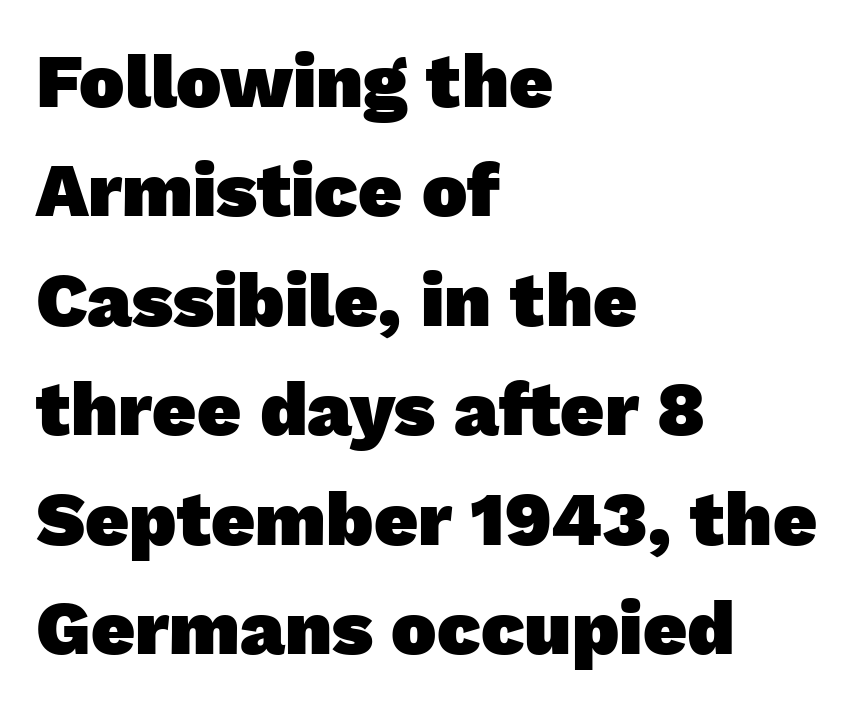
The image shows 76 px heavy sans-serif type; set left-aligned, normal line spacing (1.44x), normal letter spacing, not underlined; low stroke contrast and a medium x-height.
